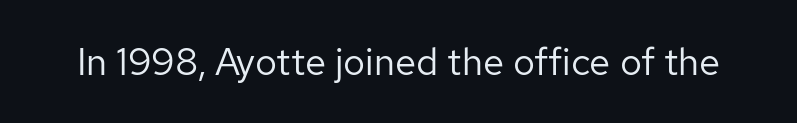
{"serif": "no", "italic": "no", "bold": "no", "weight": "regular", "width": "normal", "stroke_contrast": "low", "x_height": "medium", "monospaced": "no", "underline": "no", "letter_spacing": "normal", "letter_spacing_em": 0.0, "glyph_px": 38}
